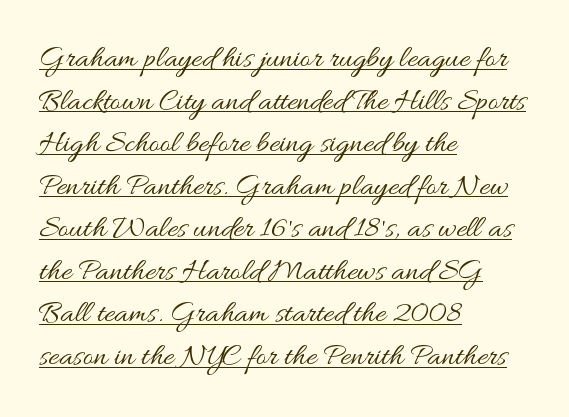
{"bold": "no", "weight": "regular", "width": "wide", "stroke_contrast": "medium", "x_height": "small", "monospaced": "no", "underline": "yes", "align": "left", "line_spacing": "normal", "line_spacing_ratio": 1.33, "letter_spacing": "normal", "letter_spacing_em": 0.0, "glyph_px": 32}
